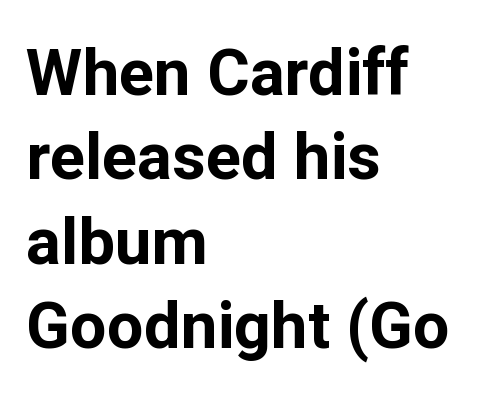
Q: Is the text bold? A: Yes.
Q: Is the text italic (slanted)? A: No, it is upright.
Q: Is the typeface a serif or a sans-serif typeface? A: Sans-serif.
Q: Is the text underlined? A: No.
Q: How is the paragraph aligned? A: Left-aligned.
Q: Is the spacing between letters normal or unusually wide? A: Normal.
Q: Is the spacing between lines tight, normal or loose? A: Normal.
Q: Width (condensed, normal, or wide)? A: Normal.
Q: Stroke contrast? A: Low.
Q: x-height? A: Medium.
Q: Monospaced? A: No.
